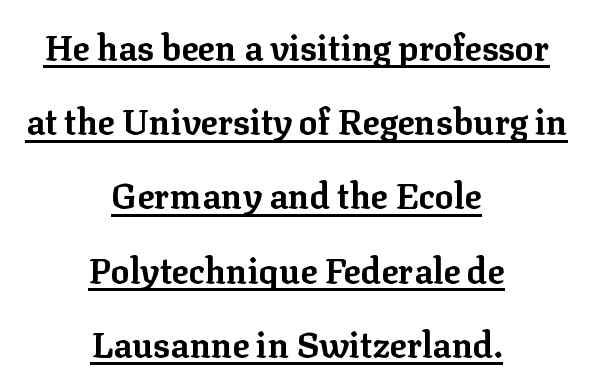
Leftover space on each line is divided equally before and after the words. The text was rendered using a seriffed face with decorative stroke endings. Nobody touched the tracking dial on this one. Posture: straight, roman, zero tilt. Decoration check: the copy is underlined. The block of text is sparse from top to bottom, with ample space between rows.
